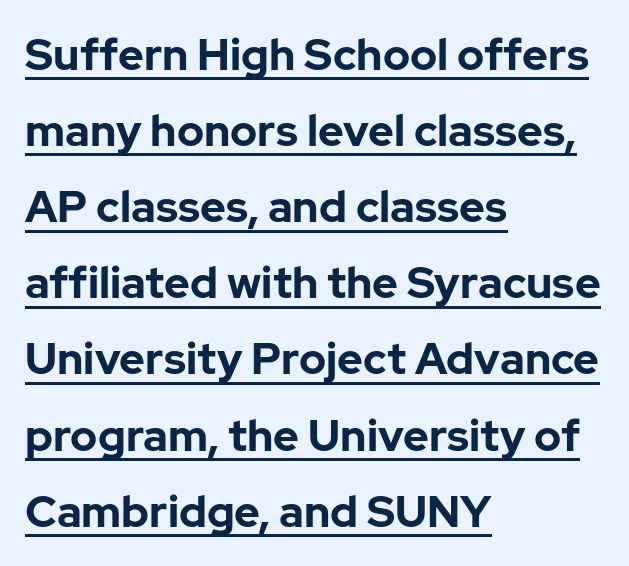
The image shows 44 px bold sans-serif type, upright; set left-aligned, line spacing 1.73x, normal letter spacing, underlined; low stroke contrast and a medium x-height.
